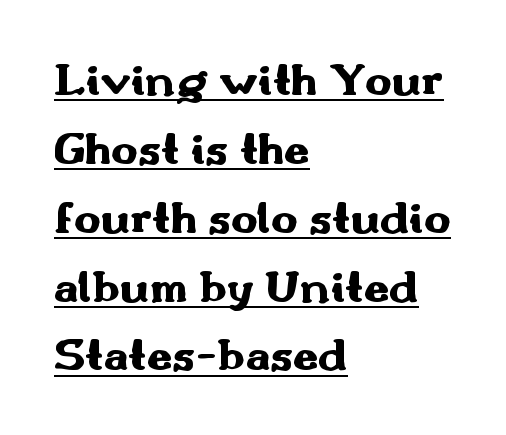
The letters carry no serifs — their stems end cleanly without finishing strokes. Each letter keeps its own natural width here, so spacing adapts to shape. Students, this is bold: see how much ink each stroke carries. Horizontally, the lines are justified to the leading edge only. Nobody touched the tracking dial on this one.
